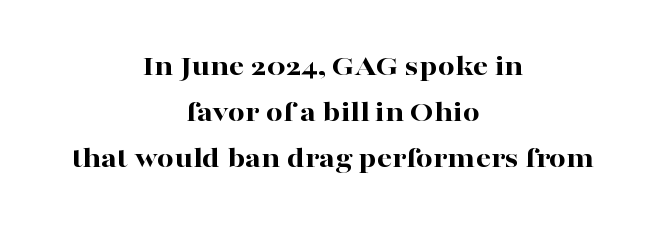
Font category for this specimen: serif. The font is running at its bold setting. Horizontal alignment here is central, giving a formal, balanced look. The letters stand straight up with perfectly vertical stems.
